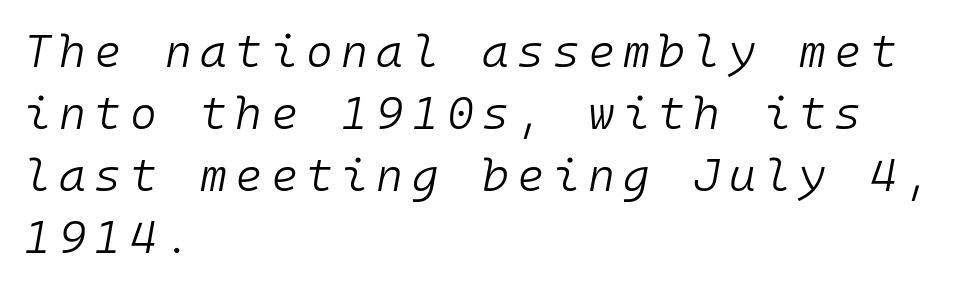
Think of a typewriter: that constant character pitch is what you see here. In terms of leading, this rendering sits right in the middle. The letters look calm and open, with moderate or lighter stems. The rendering applies a slant to the glyphs.
